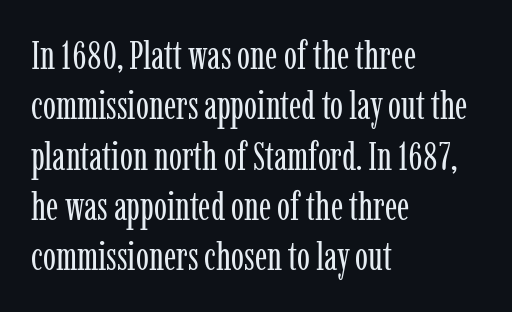
{"serif": "yes", "italic": "no", "bold": "no", "weight": "regular", "width": "condensed", "stroke_contrast": "low", "x_height": "medium", "monospaced": "no", "underline": "no", "align": "left", "line_spacing": "normal", "line_spacing_ratio": 1.29, "letter_spacing": "normal", "letter_spacing_em": 0.0, "glyph_px": 39}
